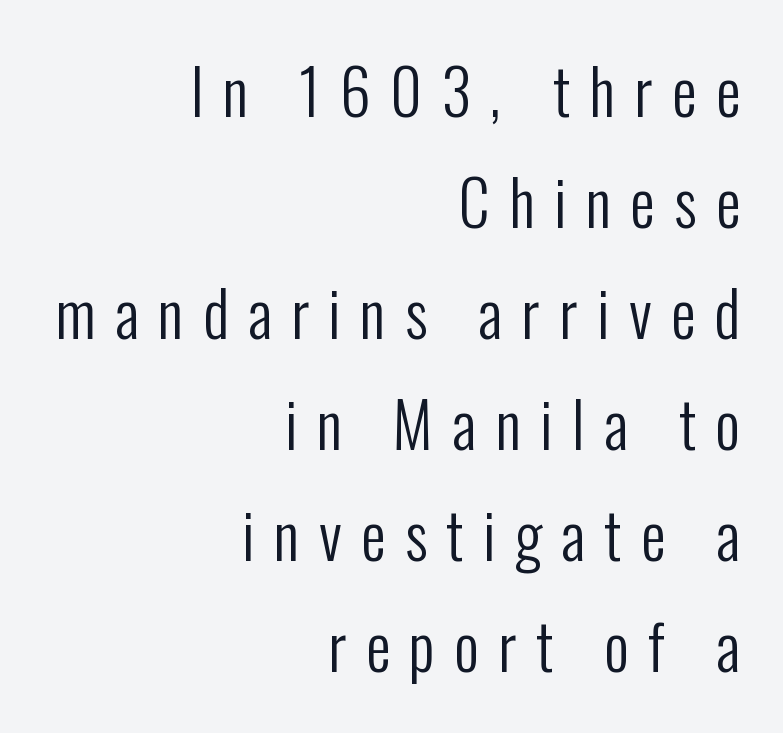
This reads as an unemphasized weight, regular at the heaviest. Clear beneath every line of the passage. All the whitespace from short lines collects on the left. Spacing between characters has been opened up far beyond the box default. Style check: upright. This sample uses a sans-serif face.
